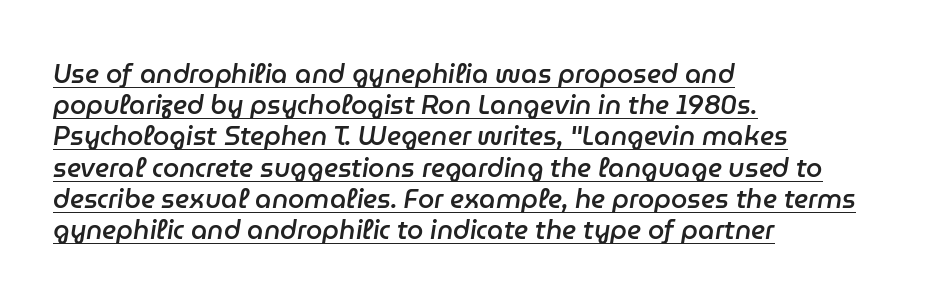
You could call the tracking neutral — neither tight nor loose. These lines carry some extra weight — a demibold, not a full bold. These characters rest on top of a visible drawn line. These lines stack with their left ends in a neat column. The glyphs look as if they've been sheared to an angle.
